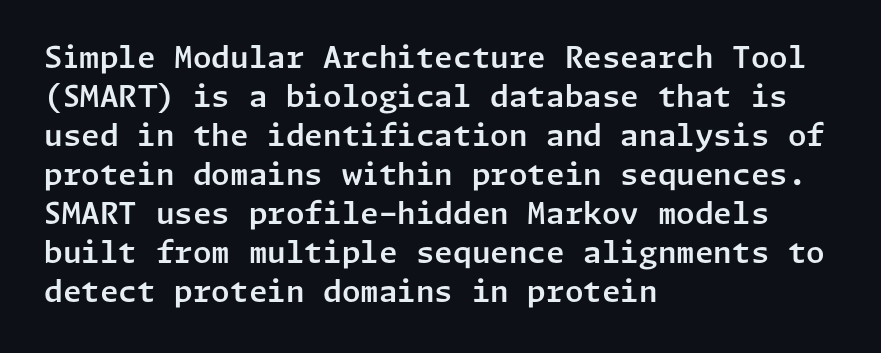
The space beneath each line is pristine and unruled. Typographically, this falls in the sans-serif category. These lines sit exactly where default settings would place them. Tall strokes in this sample are plumb rather than angled.
